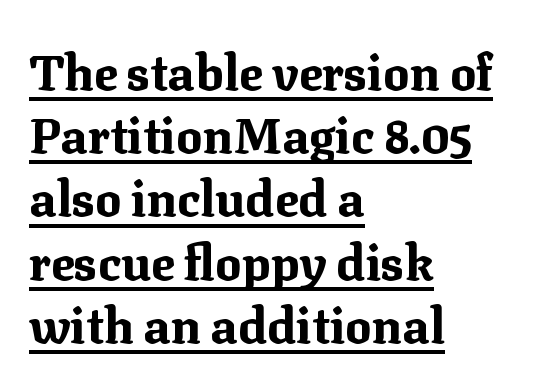
{"serif": "yes", "italic": "no", "bold": "yes", "weight": "bold", "width": "normal", "stroke_contrast": "medium", "x_height": "medium", "monospaced": "no", "underline": "yes", "align": "left", "line_spacing": "normal", "line_spacing_ratio": 1.29, "letter_spacing": "normal", "letter_spacing_em": 0.0, "glyph_px": 49}
